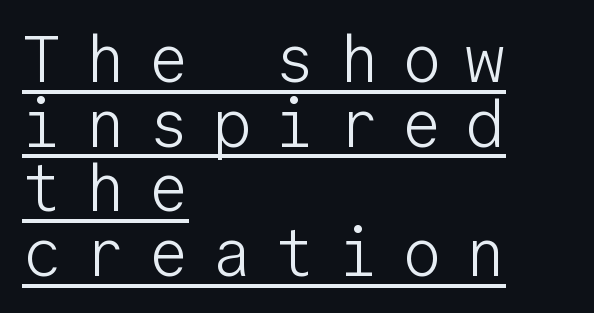
Monospaced: the letters line up in strict vertical columns. The characters display no serif detailing; their extremities are plain. In terms of letterspacing, this is a distinctly airy, spread setting. Whoever set this chose condensed vertical rhythm over breathing room. These lines were composed using upright roman letters.
